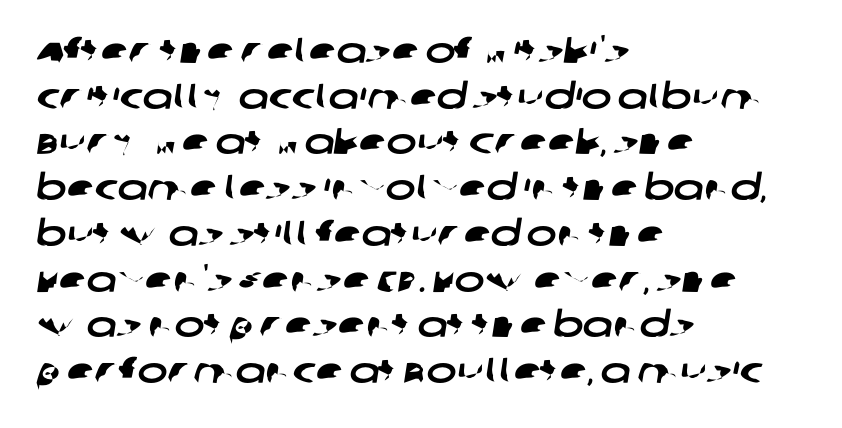
Q: Is the typeface a serif or a sans-serif typeface? A: Sans-serif.
Q: Is the text underlined? A: No.
Q: How is the paragraph aligned? A: Left-aligned.
Q: Is the spacing between letters normal or unusually wide? A: Normal.
Q: Is the spacing between lines tight, normal or loose? A: Normal.
Q: Width (condensed, normal, or wide)? A: Wide.
Q: Stroke contrast? A: Low.
Q: x-height? A: Large.
Q: Monospaced? A: No.
